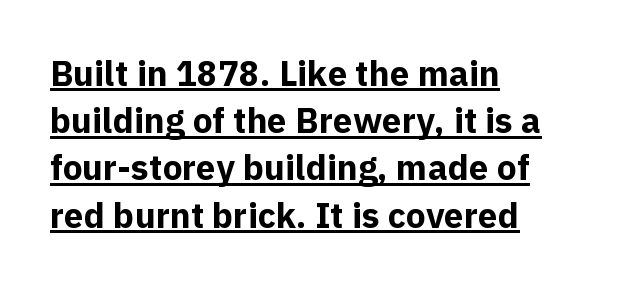
The image shows 35 px bold sans-serif type, upright; set left-aligned, normal line spacing (1.35x), normal letter spacing, underlined; a medium x-height.
